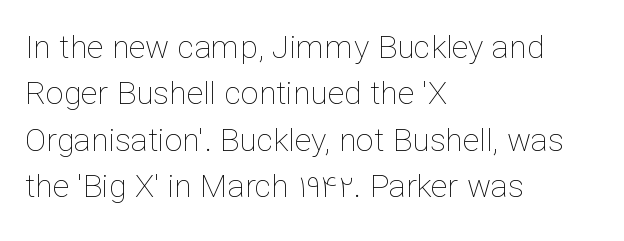
Q: Is the text bold? A: No.
Q: Is the text italic (slanted)? A: No, it is upright.
Q: Is the text underlined? A: No.
Q: How is the paragraph aligned? A: Left-aligned.
Q: Is the spacing between letters normal or unusually wide? A: Normal.
Q: Is the spacing between lines tight, normal or loose? A: Normal.
Q: Width (condensed, normal, or wide)? A: Normal.
Q: Stroke contrast? A: Low.
Q: x-height? A: Medium.
Q: Monospaced? A: No.
